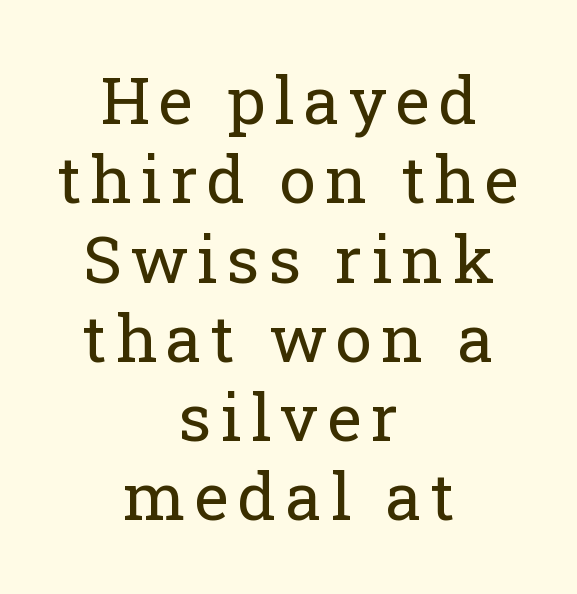
The glyphs are unaccompanied by any horizontal stroke below them. A typesetter would call this proportional, since set widths differ per character. This reads as an unemphasized weight, regular at the heaviest. Regarding serifs, this sample has them.
